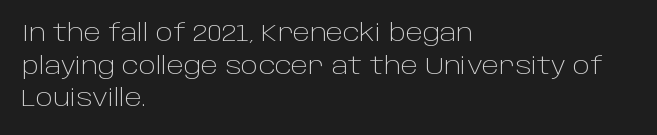
The image shows 23 px text type, upright; set left-aligned, normal line spacing (1.42x), normal letter spacing, not underlined.
